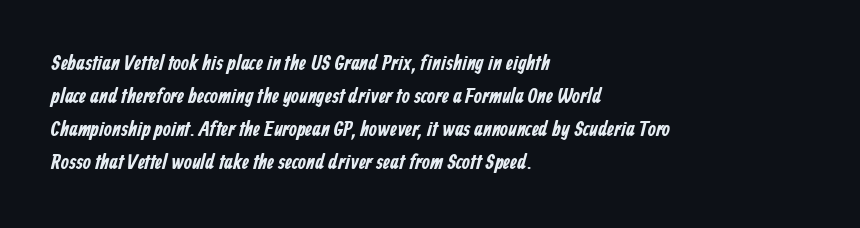
Compared with a centered layout, this one pins lines to the left instead. Letter spacing: default. Type without underlining. Heavy-handed strokes throughout: this text is bold. Students, observe: this is what conventionally led text looks like.
